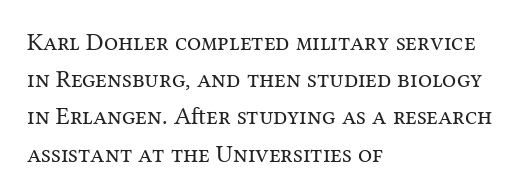
Each new line begins a customary step beneath the previous one. In CSS terms this would be text-align: left. Every character sits straight up, as roman type does. Inter-character spacing is left at the font's built-in metrics.
